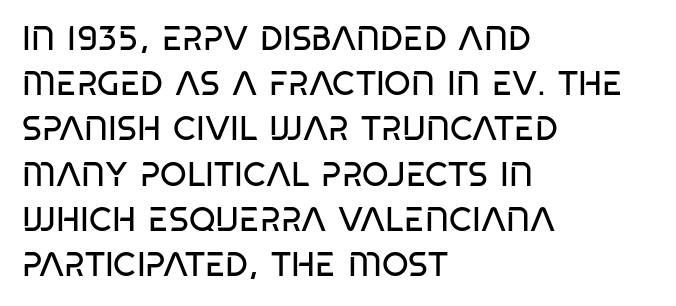
Casual observation: everything's shoved over to the left. Stems here are at most as thick as an everyday book face. These lines are rendered in a variable-pitch font. No word sits above an underline. Between one letter and the next there's only the usual sliver of space. Every character sits straight up, as roman type does.
